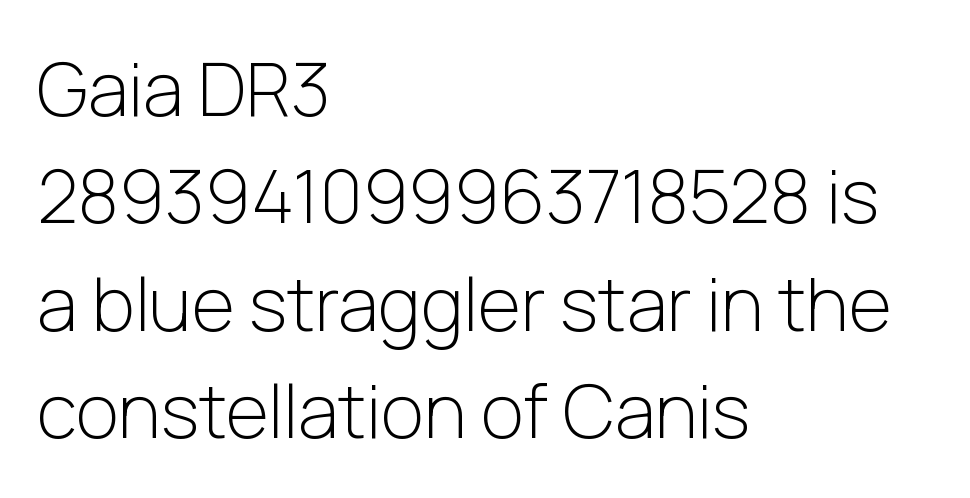
This sample has the flowing, uneven cadence of proportional lettering. Leftover space on each line is placed entirely after the last word. Regarding leading, the lines here are spaced in the standard way. Summary of weight: not heavy and not bold.
